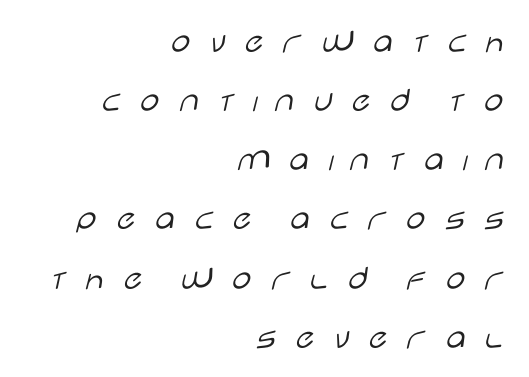
{"serif": "no", "bold": "no", "weight": "light", "width": "wide", "stroke_contrast": "low", "x_height": "large", "monospaced": "no", "underline": "no", "align": "right", "line_spacing": "normal", "line_spacing_ratio": 1.69, "letter_spacing": "wide", "letter_spacing_em": 0.41, "glyph_px": 35}
